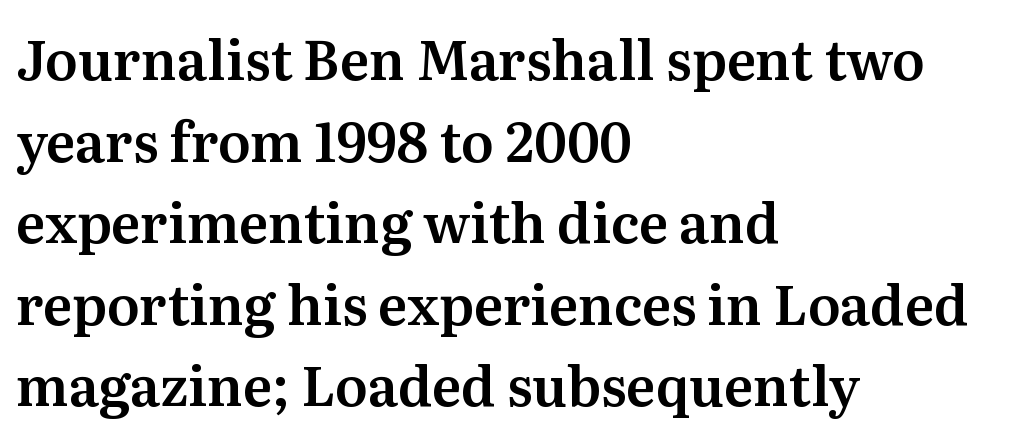
{"serif": "yes", "italic": "no", "width": "normal", "stroke_contrast": "medium", "x_height": "medium", "monospaced": "no", "underline": "no", "align": "left", "line_spacing": "normal", "line_spacing_ratio": 1.51, "letter_spacing": "normal", "letter_spacing_em": 0.0, "glyph_px": 54}
